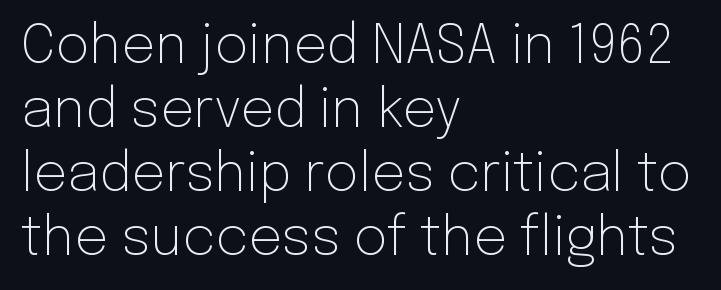
The strip under each line holds only bare page. A typesetter would call this proportional, since set widths differ per character. This is not heavy type; no bold has been used. The paragraph shown leans on its left margin.
